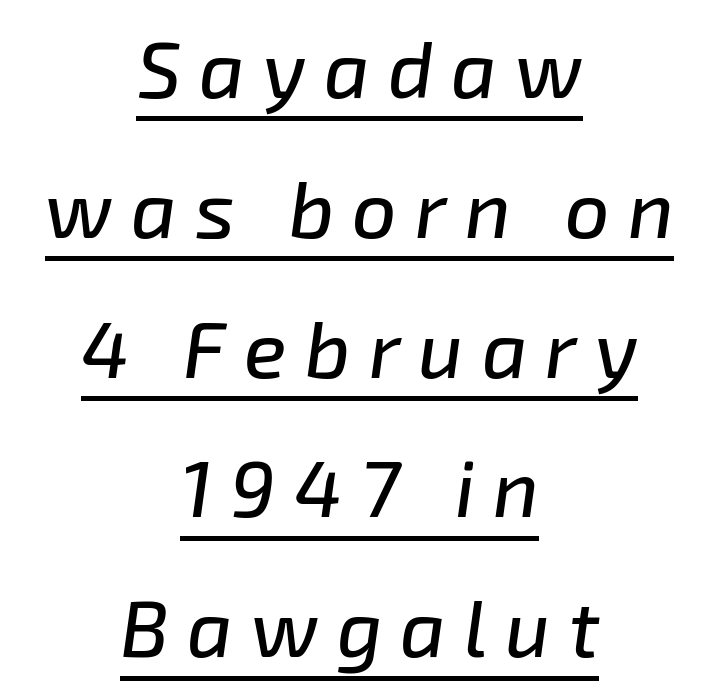
The words here are underlined. This sample uses expanded letter spacing, leaving extra air between glyphs. These lines stack symmetrically, like a column narrowing and widening about its center. Spacing verdict: proportional, widths tailored to each character. There's an unmistakable incline to the writing here.
